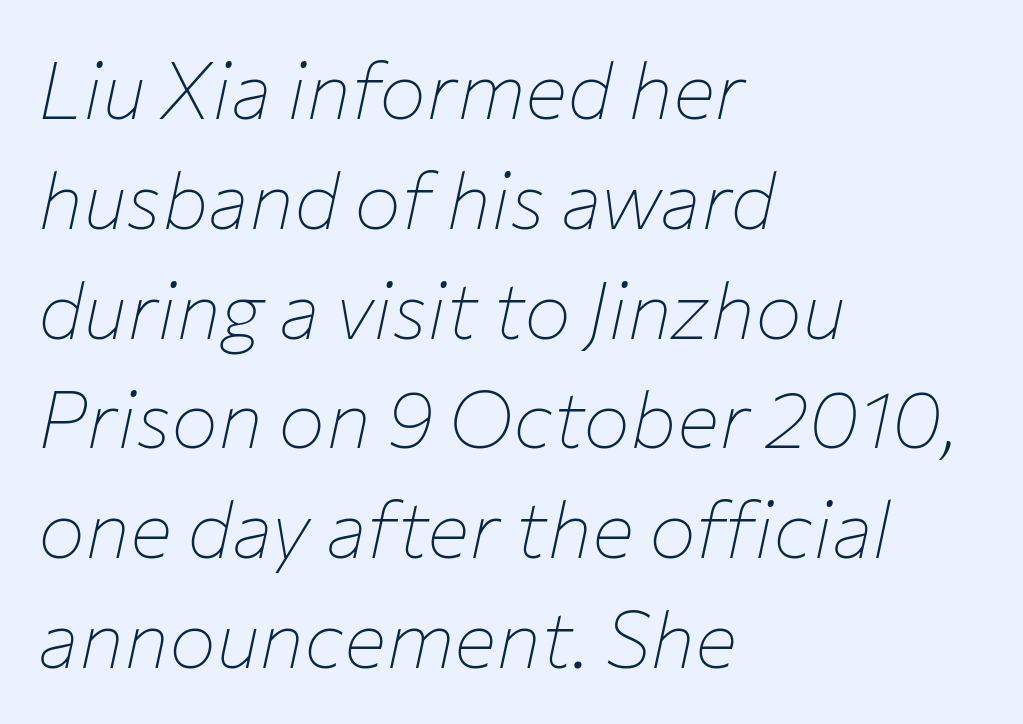
Q: Is the text bold? A: No.
Q: Is the text italic (slanted)? A: Yes, it leans right by about 12 degrees.
Q: Is the text underlined? A: No.
Q: How is the paragraph aligned? A: Left-aligned.
Q: Is the spacing between letters normal or unusually wide? A: Normal.
Q: Is the spacing between lines tight, normal or loose? A: Normal.
Q: Width (condensed, normal, or wide)? A: Normal.
Q: Stroke contrast? A: Low.
Q: x-height? A: Medium.
Q: Monospaced? A: No.
